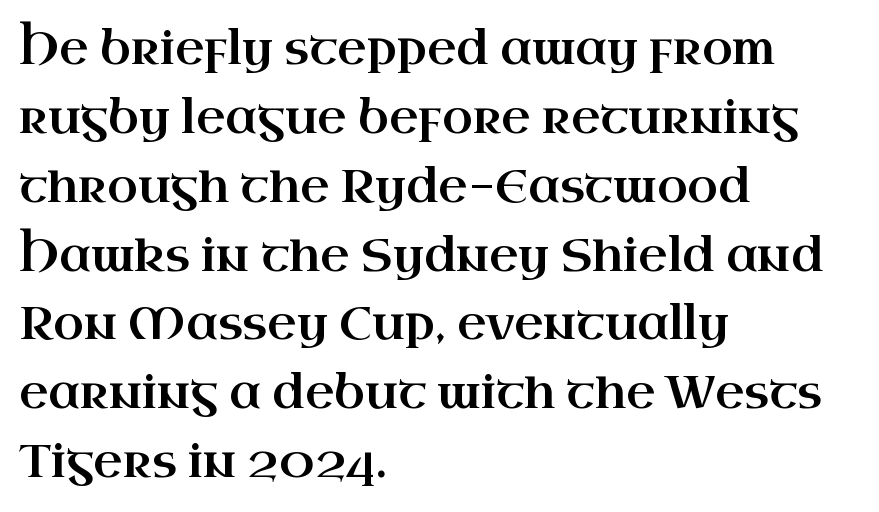
The image shows 45 px wide serif type, upright; set left-aligned, normal line spacing (1.53x), normal letter spacing, not underlined; high stroke contrast and a small x-height.
